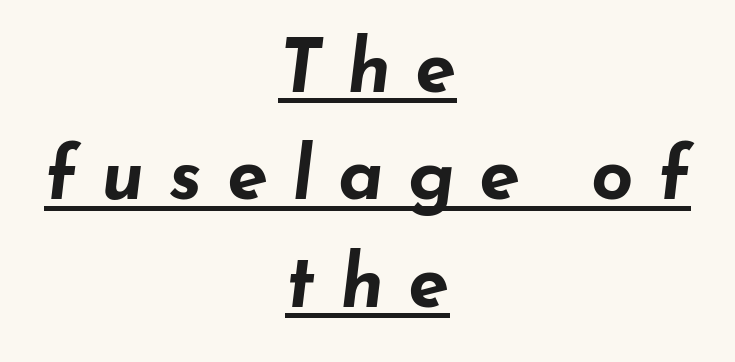
A centered setting, common on invitations and titles, is used for this passage. This is oblique type, the kind used for emphasis or titles. Substantial extra tracking has been applied to these lines. Quick note: underline on. Evenly set lines give the paragraph a standard silhouette. You could not count columns in this text — the font is proportionally spaced.
